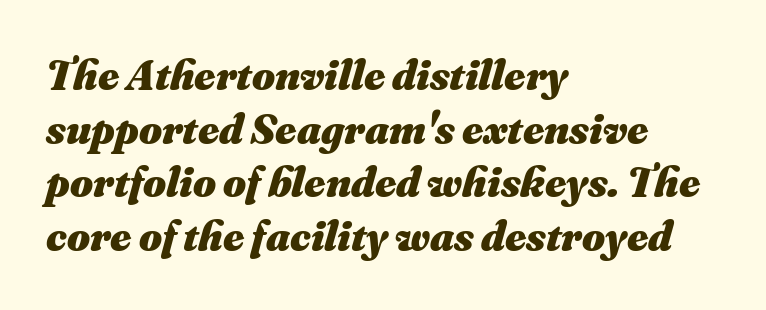
The image shows 44 px heavy type, italic (leaning right); set left-aligned, line spacing 1.22x, normal letter spacing, not underlined; medium stroke contrast and a small x-height.
